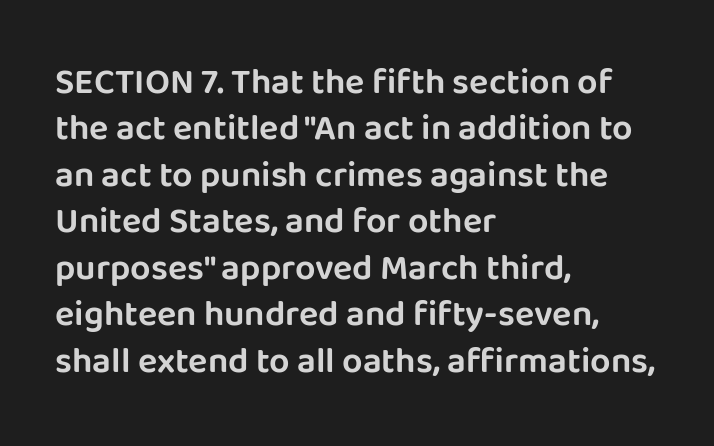
The image shows 36 px sans-serif type, upright; set left-aligned, normal line spacing (1.29x), normal letter spacing, not underlined; low stroke contrast and a large x-height.
